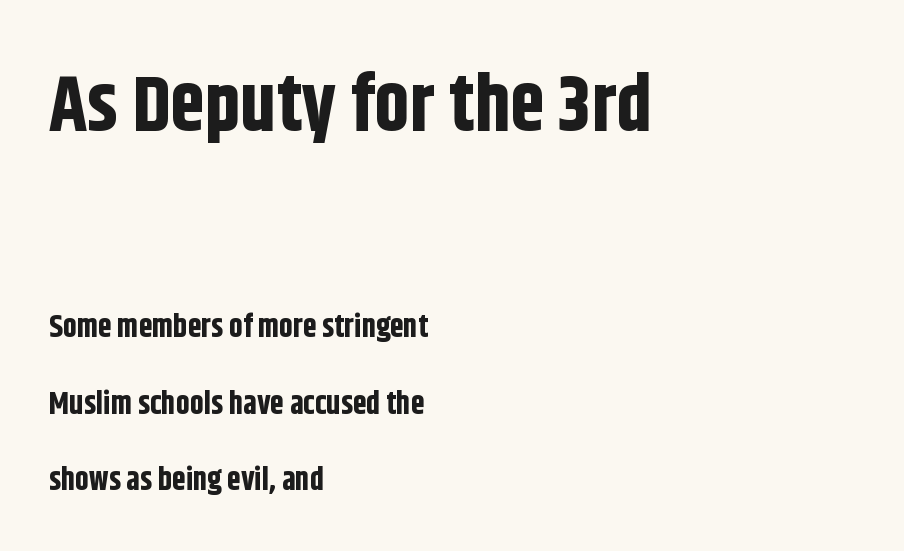
Q: Is the text bold? A: Yes.
Q: Is the text italic (slanted)? A: No, it is upright.
Q: Is the typeface a serif or a sans-serif typeface? A: Sans-serif.
Q: Is the text underlined? A: No.
Q: How is the paragraph aligned? A: Left-aligned.
Q: Is the spacing between letters normal or unusually wide? A: Normal.
Q: Is the spacing between lines tight, normal or loose? A: Loose.
Q: Which block of text is set in a larger size, the first (top) or the second (bottom)? A: The first (top) one.
Q: Width (condensed, normal, or wide)? A: Condensed.
Q: Stroke contrast? A: Low.
Q: x-height? A: Large.
Q: Monospaced? A: No.
